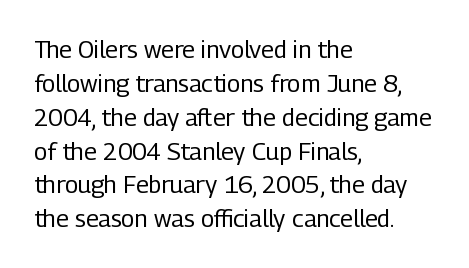
The image shows 24 px text type, upright; set left-aligned, normal line spacing (1.41x), normal letter spacing, not underlined.
